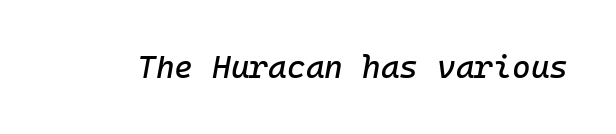
The image shows 32 px text type, italic (leaning right), monospaced; set normal letter spacing, not underlined; low stroke contrast and a medium x-height.
